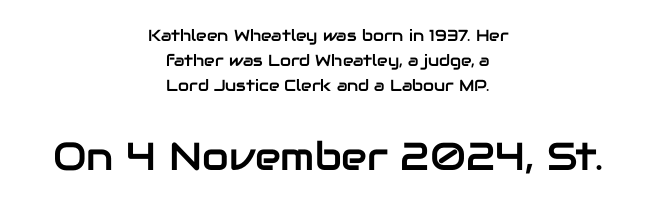
The axis of the letterforms is exactly vertical. The font family rendered here belongs to the sans-serif group. These lines are rendered in a variable-pitch font. Horizontal alignment here is central, giving a formal, balanced look. Evenly set lines give the paragraph a standard silhouette. You could call the tracking neutral — neither tight nor loose.
